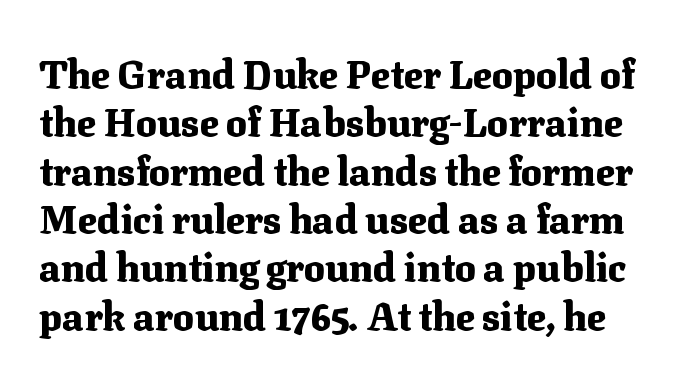
This is the regular roman posture of the typeface. Look at the stroke-to-counter ratio: heavy, a bold. The space beneath each line is pristine and unruled. Look at the tracking — it's just the regular setting, nothing added.
